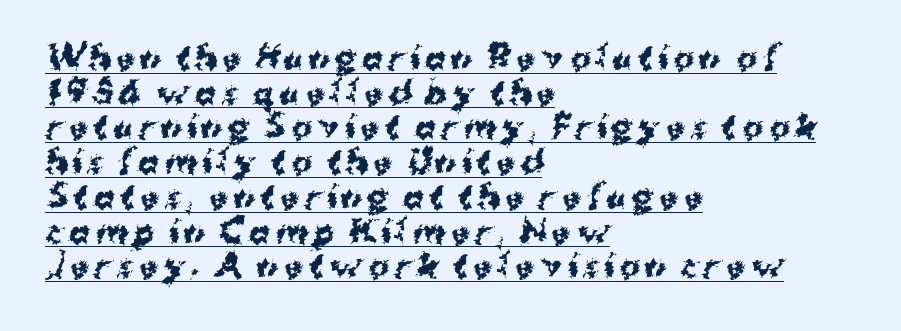
{"serif": "no", "bold": "yes", "weight": "bold", "width": "normal", "stroke_contrast": "medium", "x_height": "medium", "monospaced": "no", "underline": "yes", "align": "left", "line_spacing": "tight", "line_spacing_ratio": 1.12, "glyph_px": 31}
